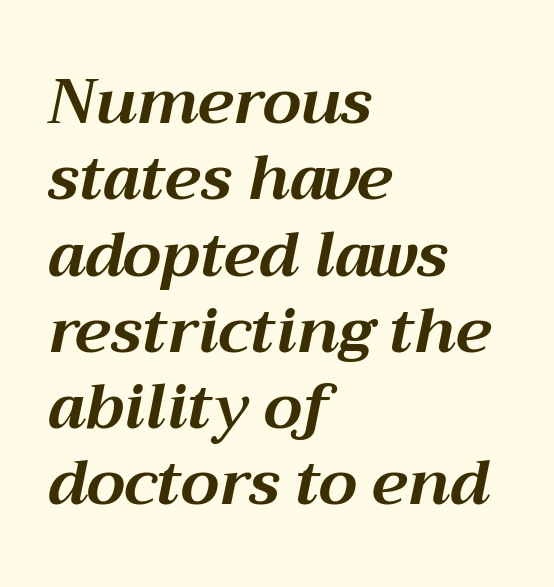
Designer's note — italics engaged. The line texture is even and compact thanks to regular tracking. What weight is shown? A full bold with thick strokes. Letters rest on an invisible, unmarked baseline. Proportional: the letters do not fall into vertical columns. Leftover space on each line is placed entirely after the last word.
